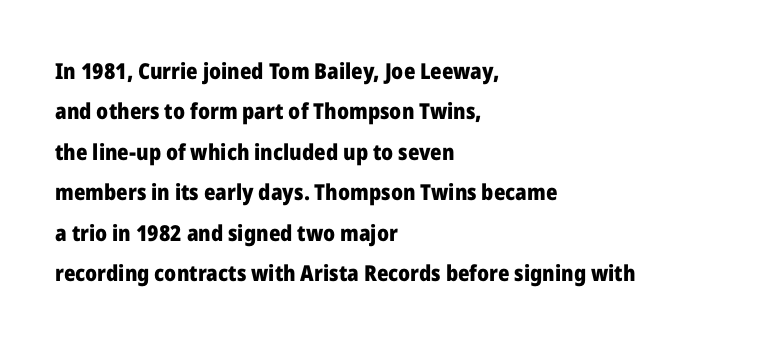
The image shows 22 px bold type, upright; set left-aligned, line spacing 1.84x, normal letter spacing, not underlined.
